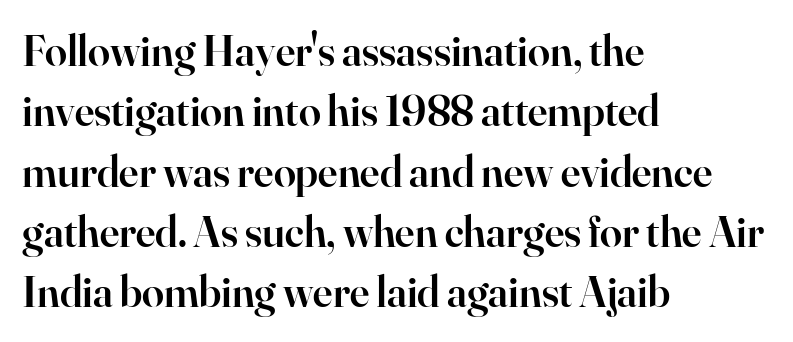
A classic flush-left, rag-right setting is used for this passage. A typesetter would call this proportional, since set widths differ per character. Does the type have serifs? Yes, each stem ends in a small foot. A roman cut, with each character standing at attention. Each row of text sits above clean, open space. This sample uses plain, unmodified letter spacing.
